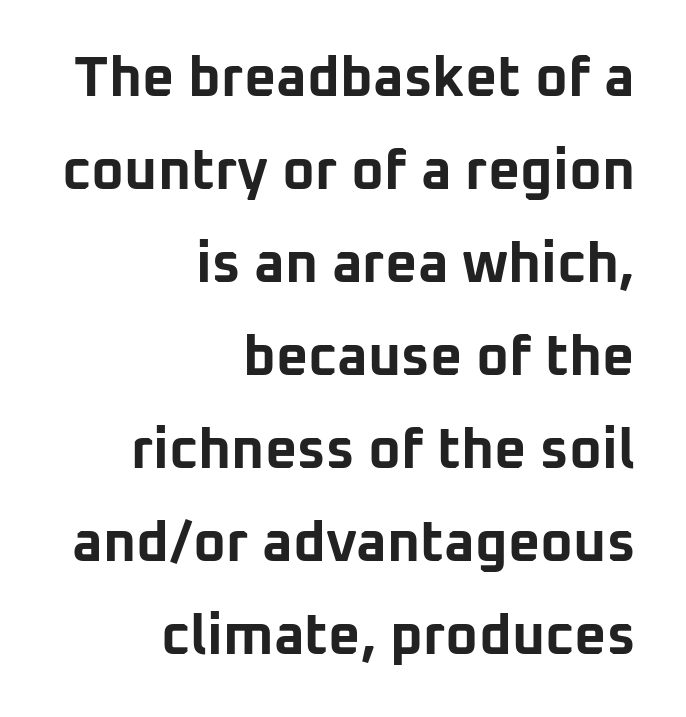
Rule under the text: the space is simply empty. You could not count columns in this text — the font is proportionally spaced. One-word summary of the alignment: right. Tracking value appears to be zero — textbook default spacing. Summary of vertical rhythm: regular, with standard interline spacing. Stroke terminals: plain, sans-serif.
